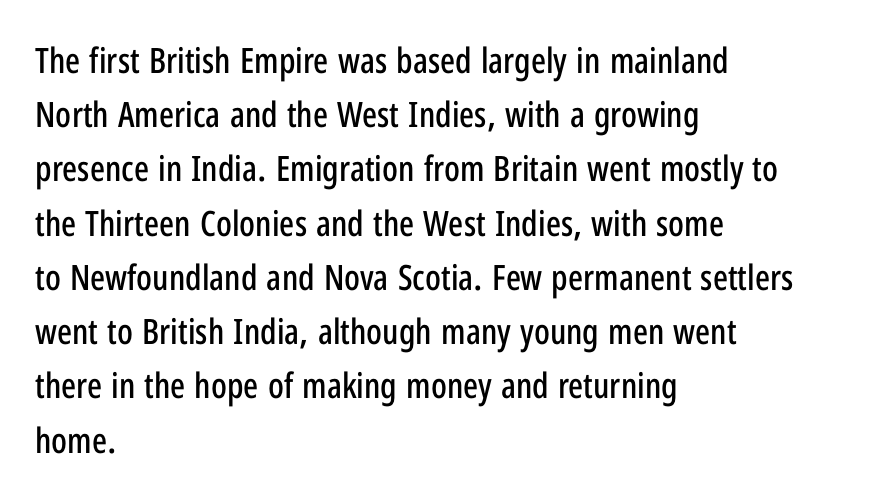
A typesetter would call this leading conventional body-copy spacing. What kind of face is this? One without serifs — a sans. Characters follow at the spacing the type designer built in. Visually the block forms a straight wall on the left and a jagged coastline on the right. The space directly below the letters is spotless. The type sits square on the baseline with zero lean.
